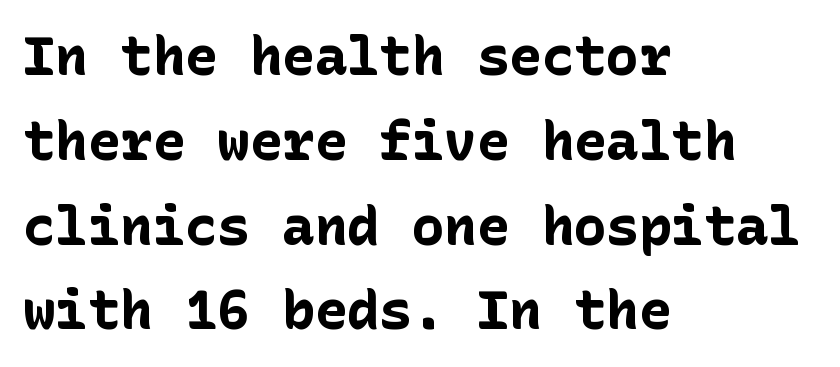
{"serif": "no", "italic": "no", "bold": "yes", "weight": "bold", "width": "normal", "stroke_contrast": "low", "x_height": "medium", "underline": "no", "align": "left", "line_spacing": "normal", "line_spacing_ratio": 1.57, "letter_spacing": "normal", "letter_spacing_em": 0.0, "glyph_px": 54}
